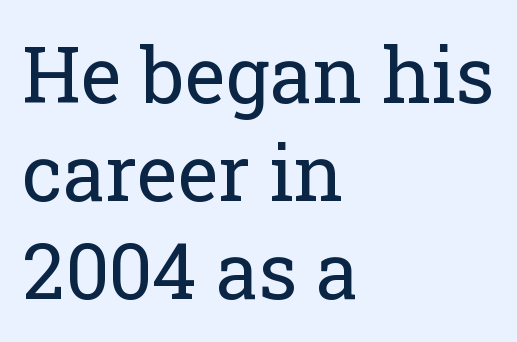
The text was rendered using a seriffed face with decorative stroke endings. The specimen omits any rule beneath the text block's lines. The characters are drawn with everyday or finer stroke widths. The horizontal fit of the characters is conventional and even. Notice how the stems are strictly vertical — no italics here. The compositor pushed each line to the left boundary.
